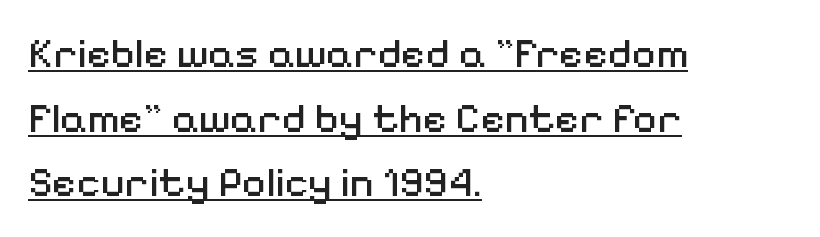
Q: Is the text bold? A: No.
Q: Is the text italic (slanted)? A: No, it is upright.
Q: Is the typeface a serif or a sans-serif typeface? A: Sans-serif.
Q: Is the text underlined? A: Yes.
Q: How is the paragraph aligned? A: Left-aligned.
Q: Is the spacing between letters normal or unusually wide? A: Normal.
Q: Is the spacing between lines tight, normal or loose? A: Normal.
Q: Width (condensed, normal, or wide)? A: Normal.
Q: Stroke contrast? A: Medium.
Q: x-height? A: Medium.
Q: Monospaced? A: No.
